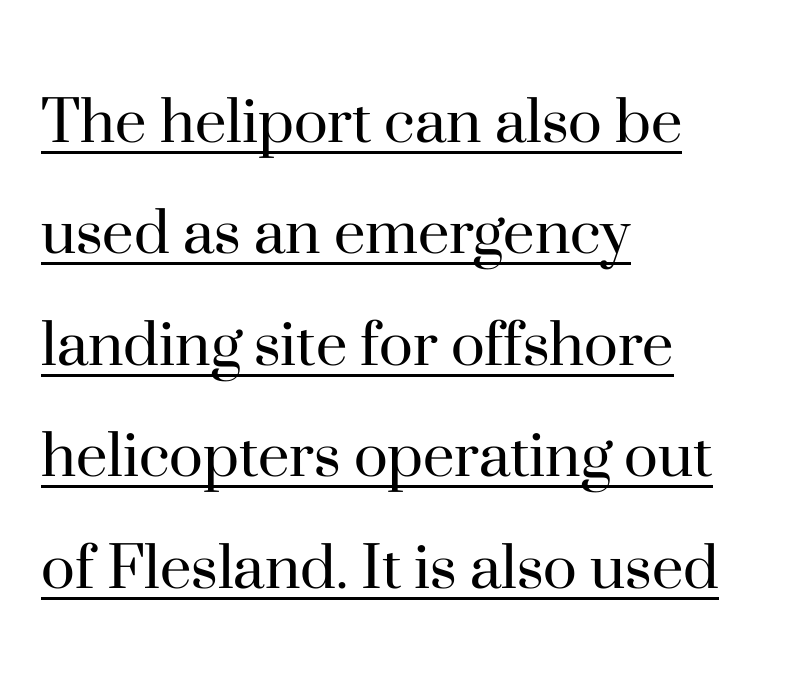
The image shows 71 px regular-weight serif type, upright; set left-aligned, normal line spacing (1.57x), normal letter spacing, underlined; high stroke contrast and a small x-height.
